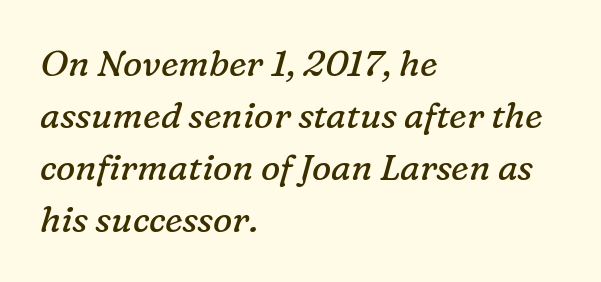
The image shows 36 px regular-weight serif type, italic (leaning right); set left-aligned, normal line spacing (1.44x), normal letter spacing, not underlined; low stroke contrast and a medium x-height.
